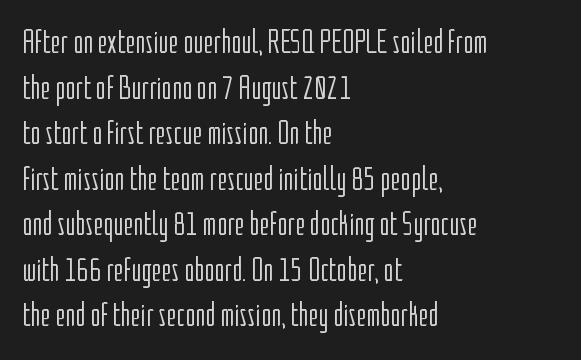
The image shows 34 px light, condensed sans-serif type, upright; set left-aligned, normal line spacing (1.34x), normal letter spacing, not underlined; low stroke contrast and a medium x-height.
